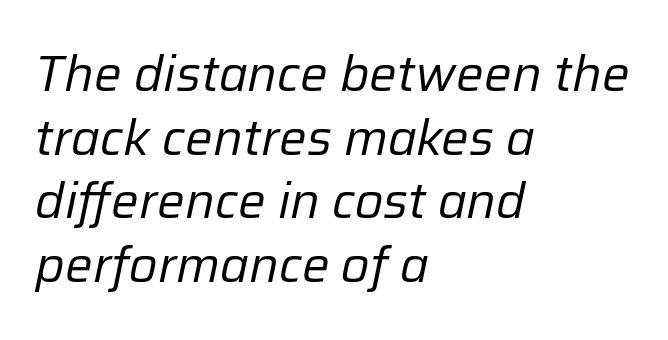
Q: Is the text bold? A: No.
Q: Is the text italic (slanted)? A: Yes, it leans right by about 12 degrees.
Q: Is the text underlined? A: No.
Q: How is the paragraph aligned? A: Left-aligned.
Q: Is the spacing between letters normal or unusually wide? A: Normal.
Q: Is the spacing between lines tight, normal or loose? A: Normal.
Q: Width (condensed, normal, or wide)? A: Normal.
Q: Stroke contrast? A: Low.
Q: x-height? A: Medium.
Q: Monospaced? A: No.
